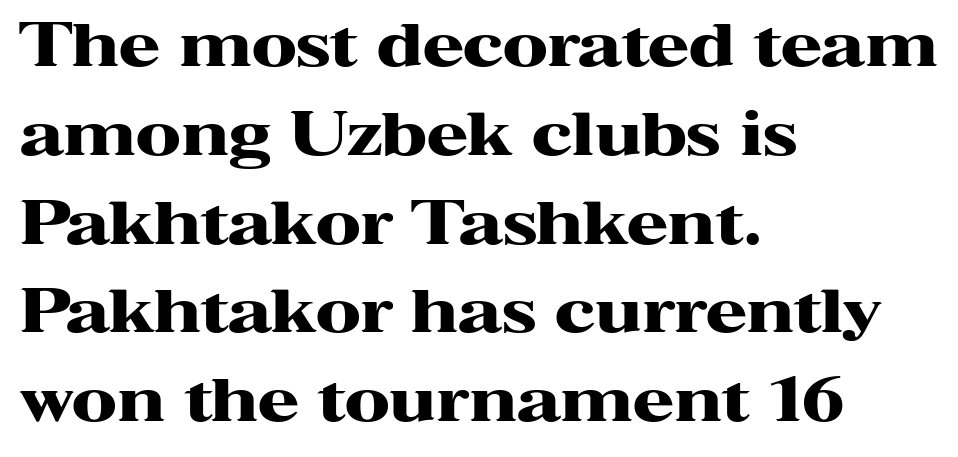
Q: Is the text bold? A: Yes.
Q: Is the text italic (slanted)? A: No, it is upright.
Q: Is the typeface a serif or a sans-serif typeface? A: Serif.
Q: Is the text underlined? A: No.
Q: How is the paragraph aligned? A: Left-aligned.
Q: Is the spacing between letters normal or unusually wide? A: Normal.
Q: Is the spacing between lines tight, normal or loose? A: Normal.
Q: Width (condensed, normal, or wide)? A: Wide.
Q: Stroke contrast? A: High.
Q: x-height? A: Medium.
Q: Monospaced? A: No.
